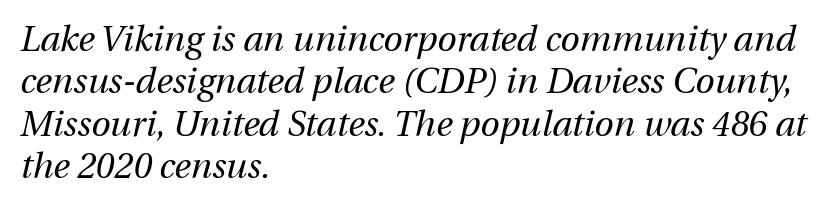
Q: Is the text bold? A: No.
Q: Is the text italic (slanted)? A: Yes, it leans right by about 12 degrees.
Q: Is the text underlined? A: No.
Q: How is the paragraph aligned? A: Left-aligned.
Q: Is the spacing between letters normal or unusually wide? A: Normal.
Q: Width (condensed, normal, or wide)? A: Normal.
Q: Stroke contrast? A: Medium.
Q: x-height? A: Medium.
Q: Monospaced? A: No.
